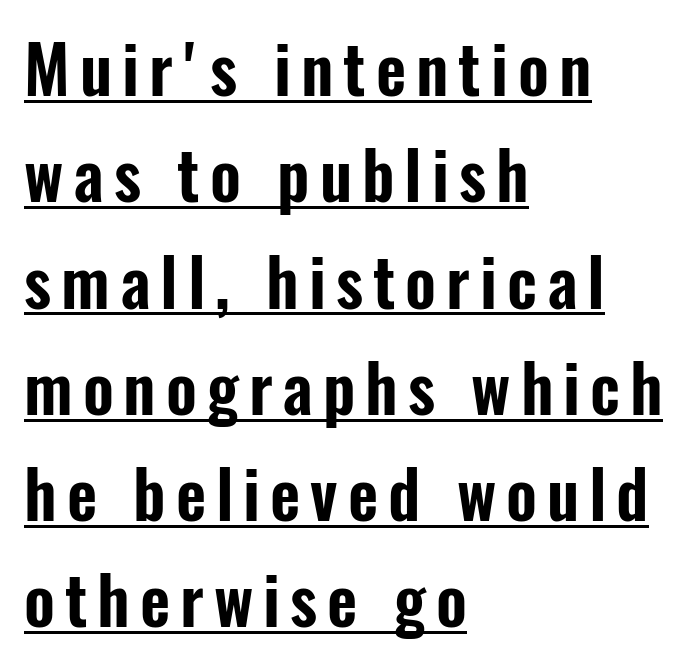
Each letter keeps its own natural width here, so spacing adapts to shape. A roman cut, with each character standing at attention. Left-aligned paragraph, ragged on the right. Successive baselines arrive at the customary interval. Glance below the letters and you will spot a drawn line.
